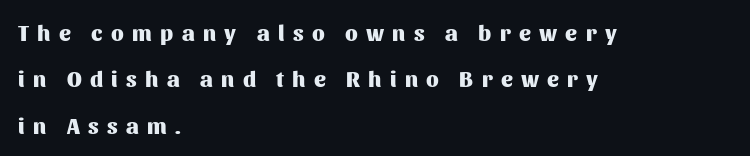
The ragged edge is on the right, which tells us the setting is flush left. Each glyph is drawn with heavy, bold strokes. Vertically, the passage feels expansive, rows floating well apart. Ordinary non-slanted type is in use. A clean baseline with only descenders dipping below it. Does extra space separate the letters? Yes, quite a lot of it.
